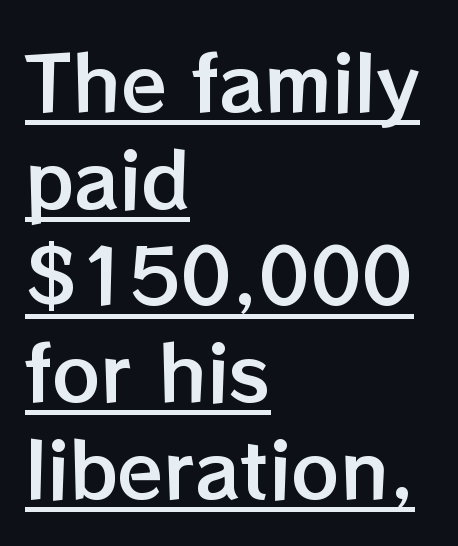
Q: Is the text italic (slanted)? A: No, it is upright.
Q: Is the text underlined? A: Yes.
Q: How is the paragraph aligned? A: Left-aligned.
Q: Is the spacing between letters normal or unusually wide? A: Normal.
Q: Is the spacing between lines tight, normal or loose? A: Normal.
Q: Width (condensed, normal, or wide)? A: Normal.
Q: Stroke contrast? A: Low.
Q: x-height? A: Medium.
Q: Monospaced? A: No.
